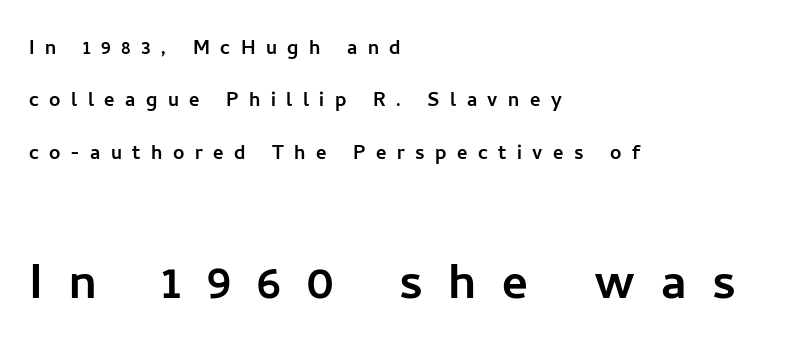
{"serif": "no", "italic": "no", "width": "normal", "stroke_contrast": "low", "x_height": "medium", "monospaced": "no", "underline": "no", "align": "left", "line_spacing": "loose", "line_spacing_ratio": 2.1, "letter_spacing": "wide", "letter_spacing_em": 0.42, "larger_block": "second", "size_ratio": 2.48, "glyph_px": 62}
